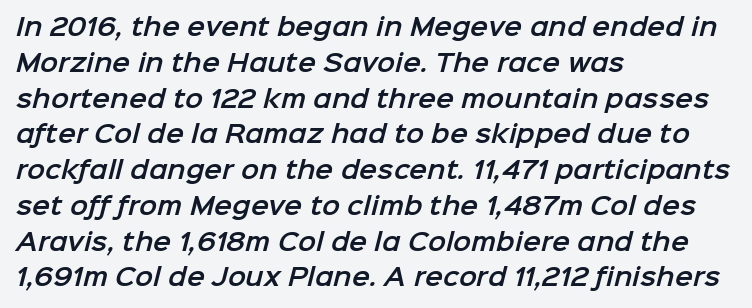
{"underline": "no", "align": "left", "line_spacing": "normal", "line_spacing_ratio": 1.49, "letter_spacing": "normal", "letter_spacing_em": 0.0, "glyph_px": 24}
